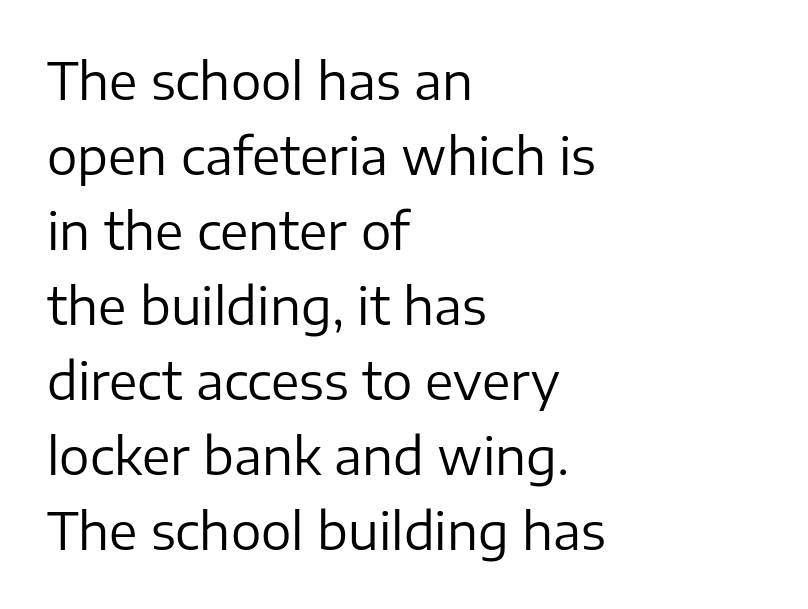
Q: Is the text bold? A: No.
Q: Is the text italic (slanted)? A: No, it is upright.
Q: Is the typeface a serif or a sans-serif typeface? A: Sans-serif.
Q: Is the text underlined? A: No.
Q: How is the paragraph aligned? A: Left-aligned.
Q: Is the spacing between letters normal or unusually wide? A: Normal.
Q: Is the spacing between lines tight, normal or loose? A: Normal.
Q: Width (condensed, normal, or wide)? A: Normal.
Q: Stroke contrast? A: Low.
Q: x-height? A: Medium.
Q: Monospaced? A: No.
